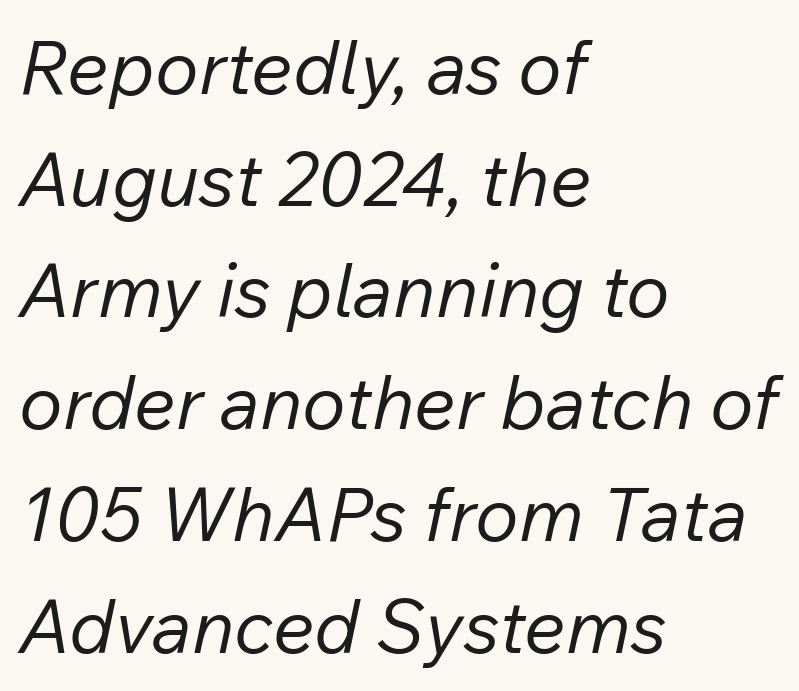
The image shows 74 px regular-weight type, italic (leaning right); set left-aligned, normal line spacing (1.51x), normal letter spacing, not underlined; low stroke contrast and a medium x-height.
